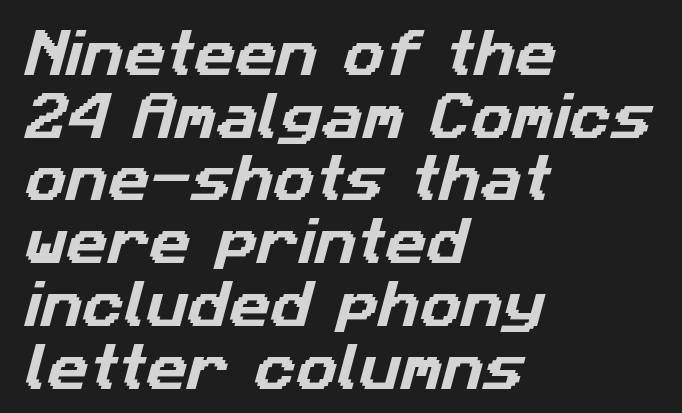
{"serif": "no", "width": "normal", "stroke_contrast": "low", "x_height": "medium", "monospaced": "no", "underline": "no", "align": "left", "line_spacing_ratio": 1.23, "letter_spacing": "normal", "letter_spacing_em": 0.0, "glyph_px": 51}
